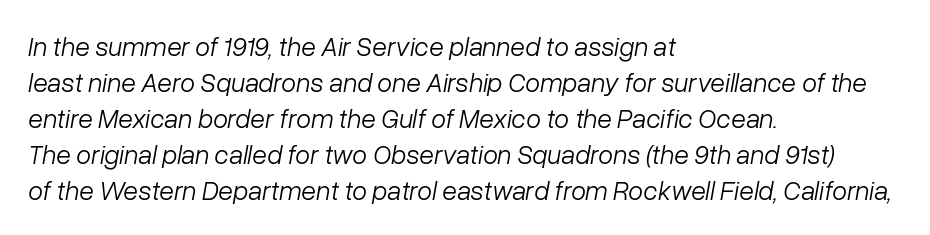
Anything drawn beneath the words? Only blank space. No heavy texture on the line: the type isn't bold. The letterforms sit shoulder to shoulder at normal distance. These lines are set flush left with a ragged right edge. These lines sit exactly where default settings would place them. Emphasis-style slanted type is in use.
